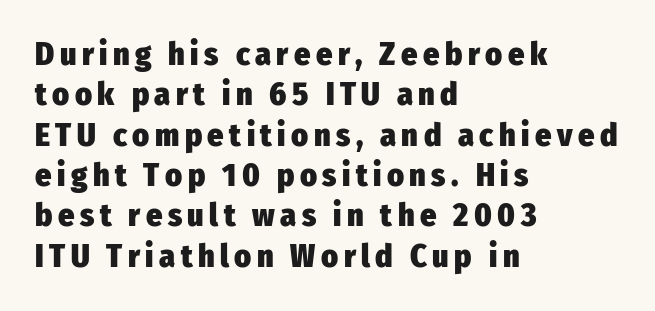
Summary of vertical rhythm: regular, with standard interline spacing. Caption: bold face, heavy strokes. The passage shown is typed in a proportional face where columns would drift. A student would call this left alignment; a typographer would say flush left, rag right.
